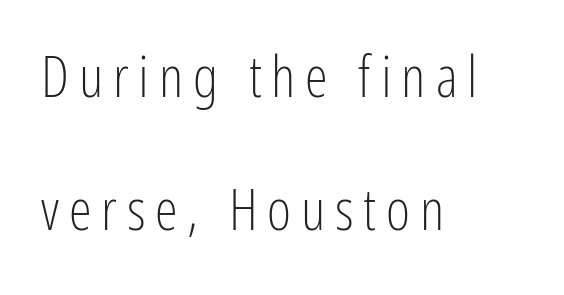
You can tell it's not italic because the verticals are truly vertical. The text was rendered using a sans face with plain stroke endings. This rendering features lettering with no underline. Notice the wide empty band between every row — that's loose leading.
